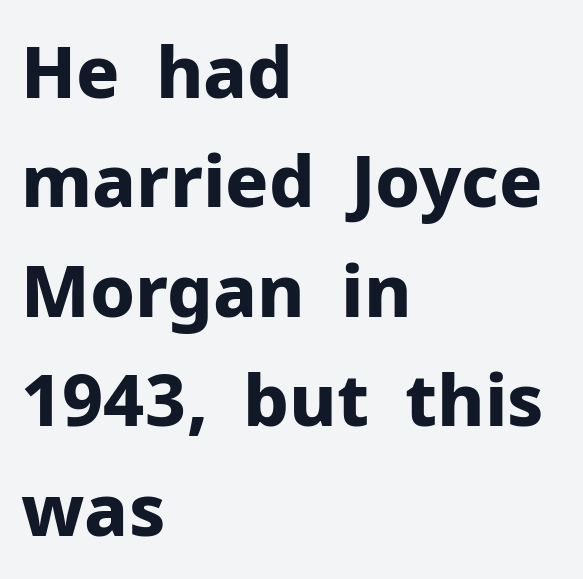
A classic flush-left, rag-right setting is used for this passage. This sample uses an upright cut, with every glyph sitting square on the baseline. Pretty heavy lettering here — definitely bold. The words here are not underlined. Whoever set this chose a conventional vertical rhythm.
